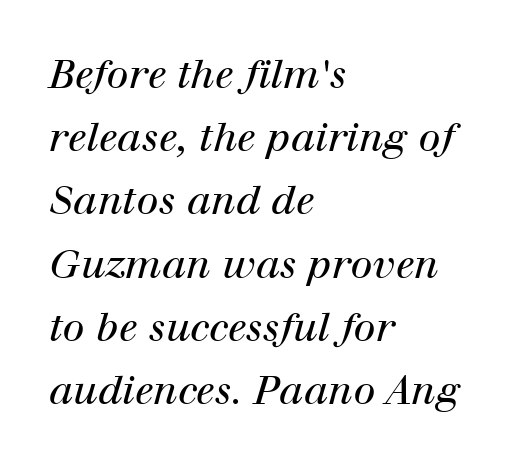
Q: Is the text bold? A: No.
Q: Is the text italic (slanted)? A: Yes, it leans right by about 12 degrees.
Q: Is the typeface a serif or a sans-serif typeface? A: Serif.
Q: Is the text underlined? A: No.
Q: How is the paragraph aligned? A: Left-aligned.
Q: Is the spacing between letters normal or unusually wide? A: Normal.
Q: Is the spacing between lines tight, normal or loose? A: Normal.
Q: Width (condensed, normal, or wide)? A: Normal.
Q: Stroke contrast? A: High.
Q: x-height? A: Medium.
Q: Monospaced? A: No.
